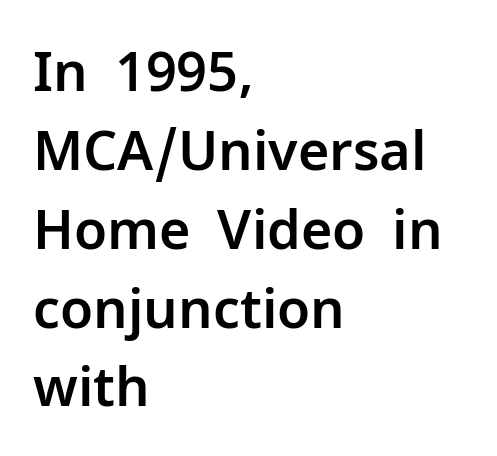
The image shows 54 px sans-serif type, upright; set left-aligned, normal line spacing (1.46x), normal letter spacing, not underlined; low stroke contrast and a medium x-height.
